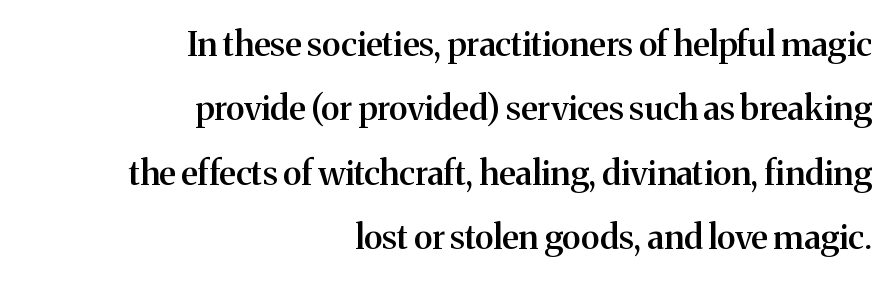
Q: Is the text bold? A: Semi-bold.
Q: Is the text italic (slanted)? A: No, it is upright.
Q: Is the typeface a serif or a sans-serif typeface? A: Serif.
Q: Is the text underlined? A: No.
Q: How is the paragraph aligned? A: Right-aligned.
Q: Is the spacing between letters normal or unusually wide? A: Normal.
Q: Width (condensed, normal, or wide)? A: Normal.
Q: Stroke contrast? A: Medium.
Q: x-height? A: Medium.
Q: Monospaced? A: No.
